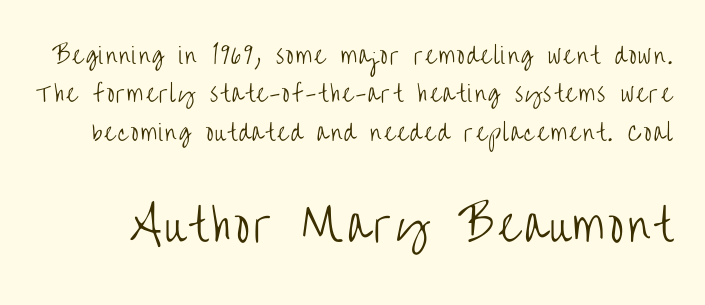
The image shows 43 px light, condensed sans-serif type, upright; set line spacing 1.74x, not underlined; the second (bottom) block is 1.95x larger; low stroke contrast and a large x-height.
